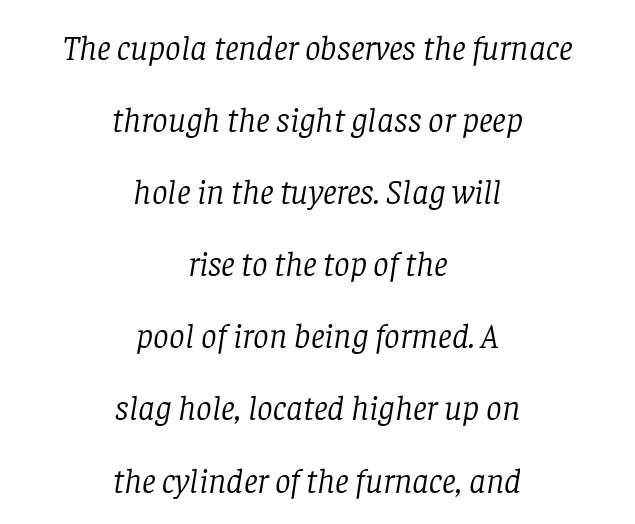
{"serif": "yes", "italic": "yes", "lean": "right", "slant_degrees": 8, "bold": "no", "weight": "light", "width": "normal", "stroke_contrast": "low", "x_height": "large", "monospaced": "no", "underline": "no", "align": "center", "line_spacing": "loose", "line_spacing_ratio": 2.06, "letter_spacing": "normal", "letter_spacing_em": 0.0, "glyph_px": 35}
